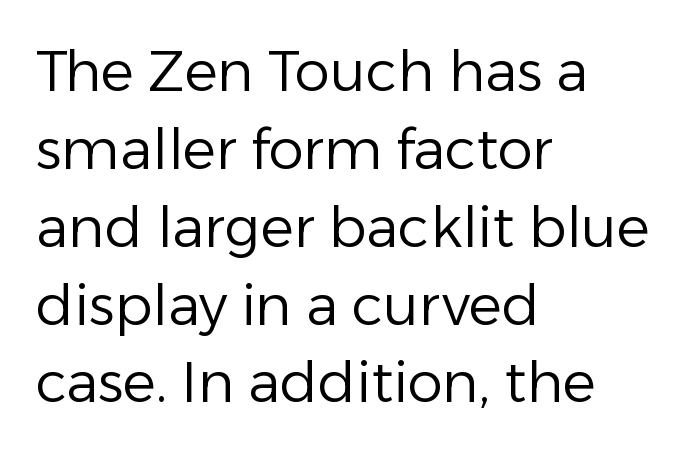
The image shows 56 px regular-weight sans-serif type, upright; set left-aligned, normal line spacing (1.39x), normal letter spacing, not underlined; low stroke contrast and a medium x-height.
